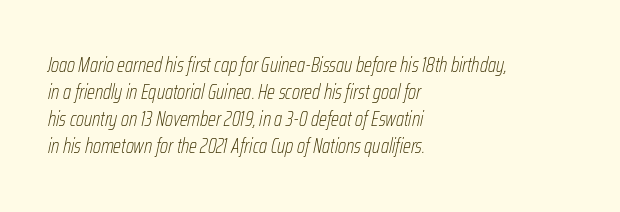
Q: Is the text bold? A: No.
Q: Is the text italic (slanted)? A: Yes, it leans right by about 12 degrees.
Q: Is the text underlined? A: No.
Q: How is the paragraph aligned? A: Left-aligned.
Q: Is the spacing between letters normal or unusually wide? A: Normal.
Q: Is the spacing between lines tight, normal or loose? A: Normal.
